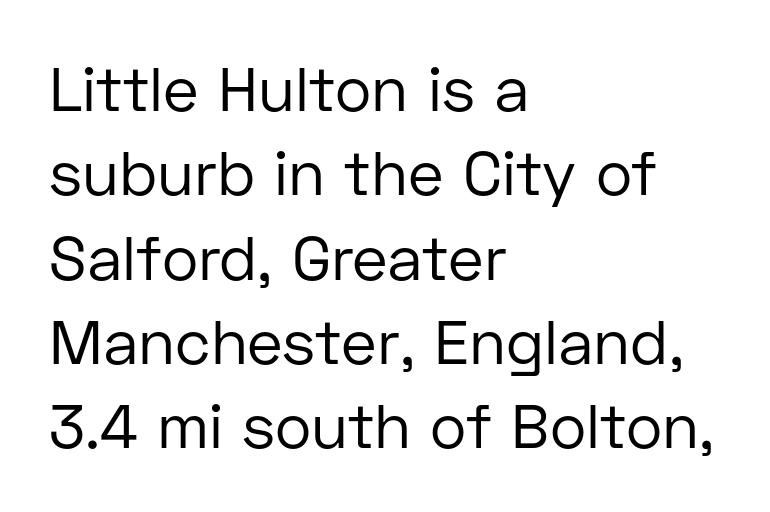
Observe the absence of serifs on each vertical stroke in this sample. Ink coverage per letter is moderate at most. Is this a fixed-width face? No — the glyphs have proportional, varying widths. Where is the straight margin? On the left. A normal amount of white space separates one row of letters from the next.
